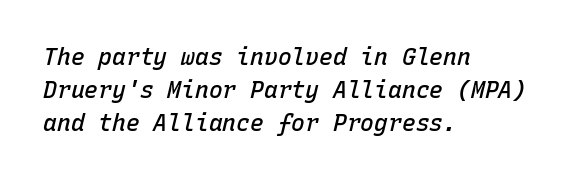
Q: Is the text bold? A: Semi-bold.
Q: Is the text italic (slanted)? A: Yes, it leans right by about 15 degrees.
Q: Is the text underlined? A: No.
Q: How is the paragraph aligned? A: Left-aligned.
Q: Is the spacing between letters normal or unusually wide? A: Normal.
Q: Is the spacing between lines tight, normal or loose? A: Normal.
